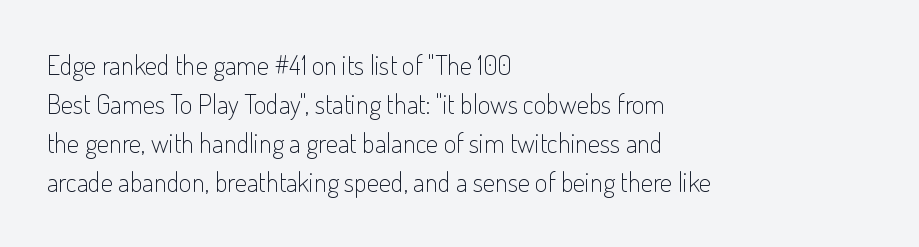
Default kerning and tracking; the words read as compact shapes. No heavy texture on the line: the type isn't bold. A roman cut, with each character standing at attention. Notice how the passage keeps a crisp vertical edge on the left only. Bare-footed words on every line.
